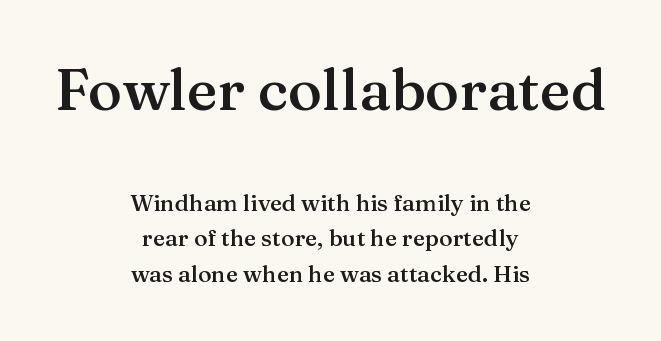
The passage shown is typeset with a serif family. Reading down the block, each line starts at a different indent, mirrored at its end. Students, observe: this is what conventionally led text looks like. The gaps between neighbouring characters are ordinary and unremarkable. Here the designer chose a conventional face with non-uniform glyph widths.
